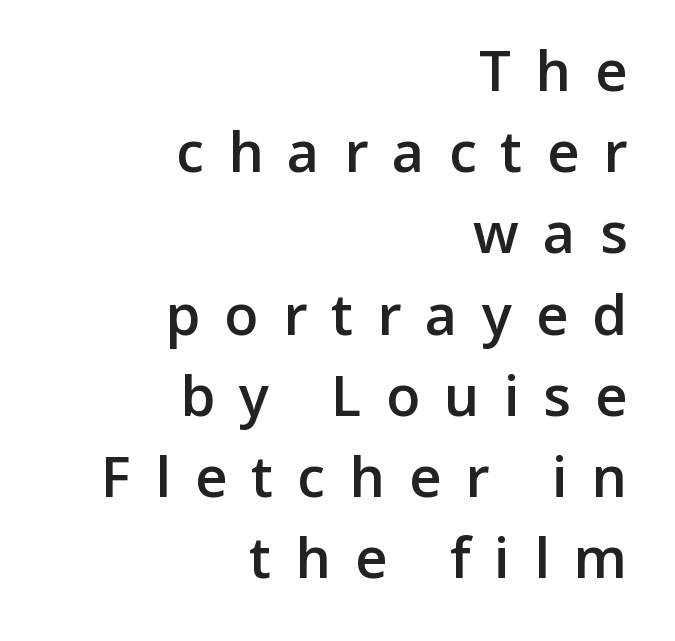
Proportional: the letters do not fall into vertical columns. Every letter is mildly thick-stroked: semibold rather than bold. The designer left line spacing at the default. Observe the absence of serifs on each vertical stroke in this sample.
